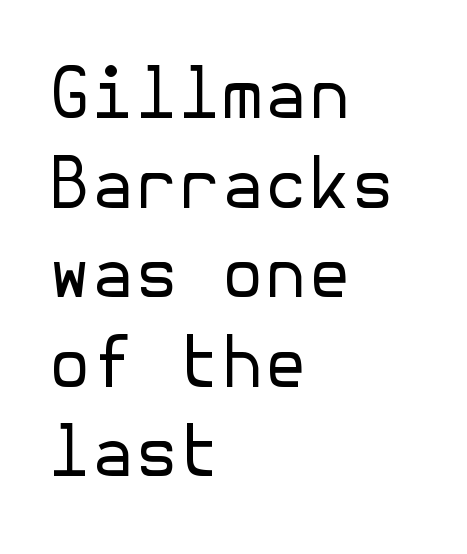
The image shows 70 px regular-weight sans-serif type, upright; set left-aligned, normal line spacing (1.28x), normal letter spacing, not underlined; low stroke contrast and a medium x-height.
